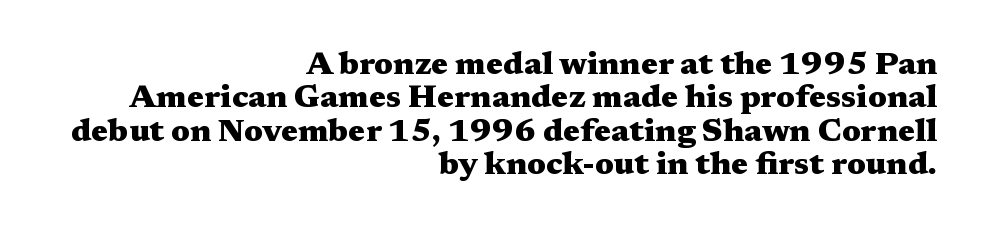
{"serif": "yes", "italic": "no", "bold": "yes", "weight": "heavy", "width": "wide", "stroke_contrast": "medium", "x_height": "medium", "monospaced": "no", "underline": "no", "align": "right", "line_spacing": "tight", "line_spacing_ratio": 1.04, "letter_spacing": "normal", "letter_spacing_em": 0.0, "glyph_px": 32}
